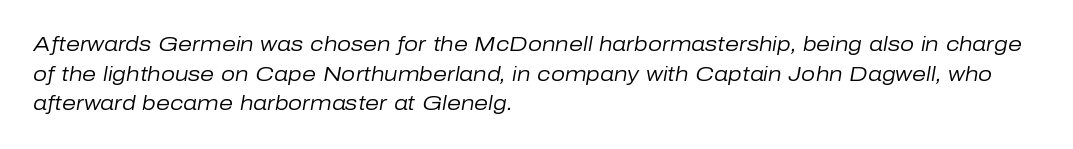
Think standard paragraph weight, or any step lighter than that. Designer's note — italics engaged. Students, note that the glyphs here touch the page at normal intervals. Rows of type keep a routine distance in the vertical direction.
